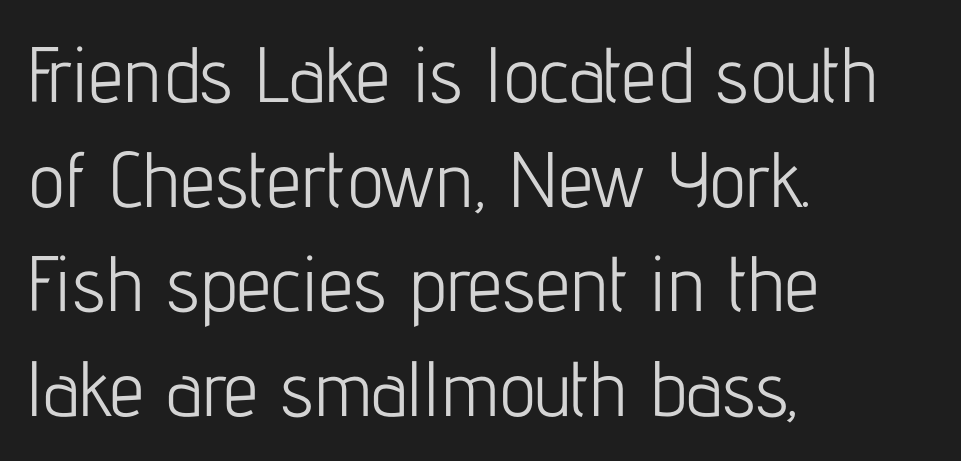
Q: Is the text bold? A: No.
Q: Is the text italic (slanted)? A: No, it is upright.
Q: Is the typeface a serif or a sans-serif typeface? A: Sans-serif.
Q: Is the text underlined? A: No.
Q: How is the paragraph aligned? A: Left-aligned.
Q: Is the spacing between letters normal or unusually wide? A: Normal.
Q: Is the spacing between lines tight, normal or loose? A: Normal.
Q: Width (condensed, normal, or wide)? A: Condensed.
Q: Stroke contrast? A: Low.
Q: x-height? A: Medium.
Q: Monospaced? A: No.
